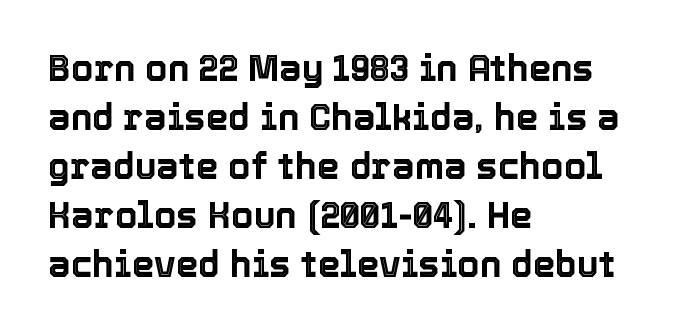
Q: Is the text italic (slanted)? A: No, it is upright.
Q: Is the text underlined? A: No.
Q: How is the paragraph aligned? A: Left-aligned.
Q: Is the spacing between letters normal or unusually wide? A: Normal.
Q: Is the spacing between lines tight, normal or loose? A: Normal.
Q: Width (condensed, normal, or wide)? A: Normal.
Q: x-height? A: Medium.
Q: Monospaced? A: No.
